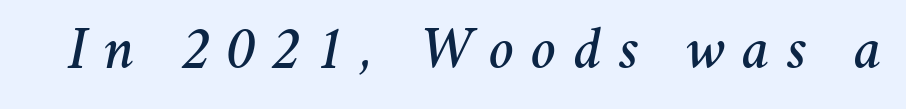
These lines are rendered in a variable-pitch font. The passage shown has open, widely tracked lettering throughout. The text carries the slant typical of an italic or oblique font. Descender tails drop into unmarked territory.
